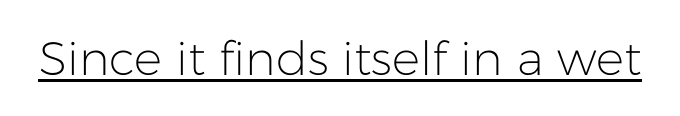
Q: Is the text bold? A: No.
Q: Is the text italic (slanted)? A: No, it is upright.
Q: Is the typeface a serif or a sans-serif typeface? A: Sans-serif.
Q: Is the text underlined? A: Yes.
Q: Is the spacing between letters normal or unusually wide? A: Normal.
Q: Width (condensed, normal, or wide)? A: Normal.
Q: Stroke contrast? A: Low.
Q: x-height? A: Medium.
Q: Monospaced? A: No.
